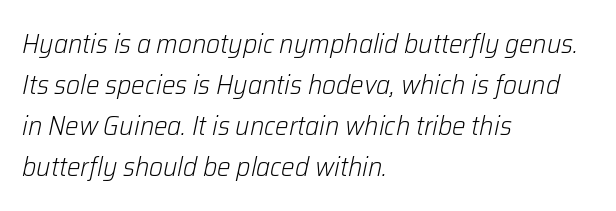
The image shows 27 px text type, italic (leaning right); set left-aligned, normal line spacing (1.52x), normal letter spacing, not underlined.
